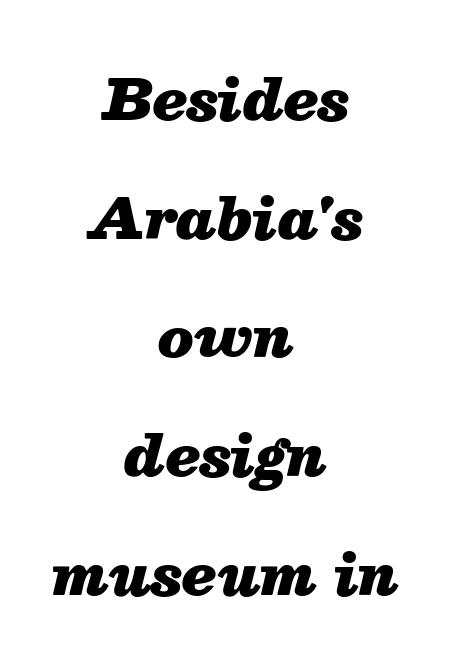
{"italic": "yes", "lean": "right", "slant_degrees": 13, "bold": "yes", "weight": "heavy", "width": "normal", "stroke_contrast": "medium", "x_height": "medium", "monospaced": "no", "underline": "no", "align": "center", "line_spacing": "loose", "line_spacing_ratio": 2.12, "letter_spacing": "normal", "letter_spacing_em": 0.0, "glyph_px": 56}
